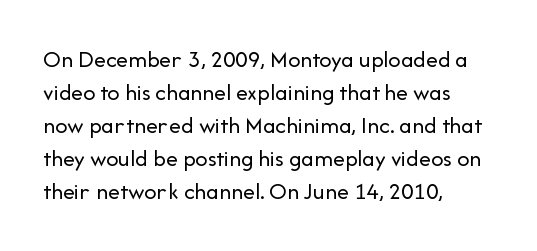
{"italic": "no", "bold": "no", "underline": "no", "align": "left", "line_spacing": "normal", "line_spacing_ratio": 1.38, "letter_spacing": "normal", "letter_spacing_em": 0.0, "glyph_px": 24}
